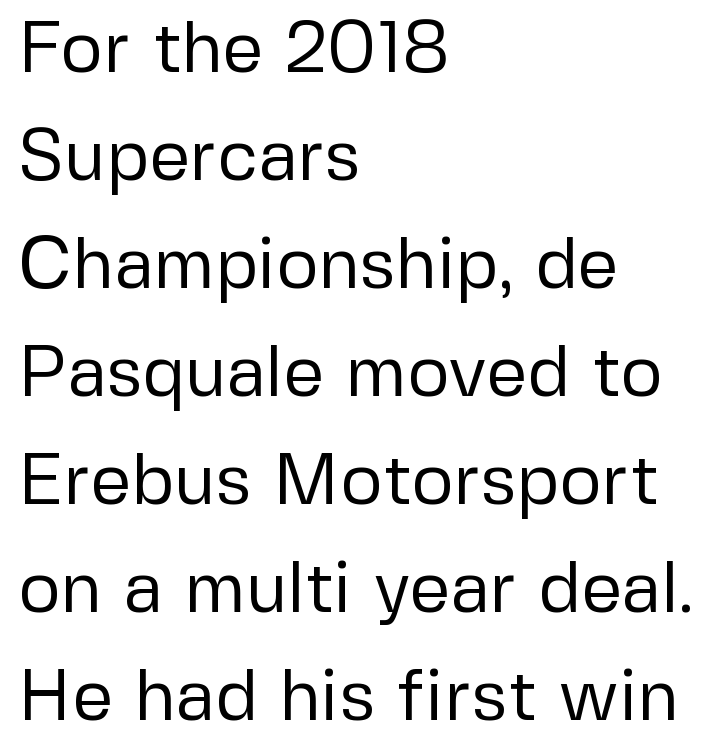
{"serif": "no", "italic": "no", "bold": "no", "weight": "regular", "width": "normal", "stroke_contrast": "low", "x_height": "medium", "monospaced": "no", "underline": "no", "align": "left", "line_spacing": "normal", "line_spacing_ratio": 1.5, "letter_spacing": "normal", "letter_spacing_em": 0.0, "glyph_px": 72}
